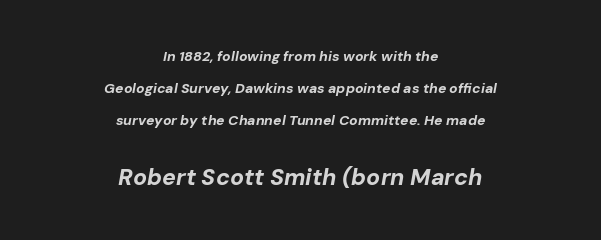
{"italic": "yes", "lean": "right", "slant_degrees": 10, "bold": "yes", "underline": "no", "align": "center", "line_spacing": "loose", "line_spacing_ratio": 2.29, "letter_spacing": "normal", "letter_spacing_em": 0.0, "larger_block": "second", "size_ratio": 1.64, "glyph_px": 23}
